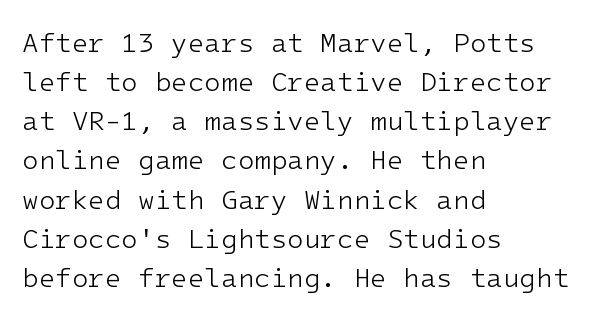
{"italic": "no", "bold": "no", "underline": "no", "align": "left", "line_spacing": "normal", "line_spacing_ratio": 1.45, "letter_spacing": "normal", "letter_spacing_em": 0.0, "glyph_px": 27}
